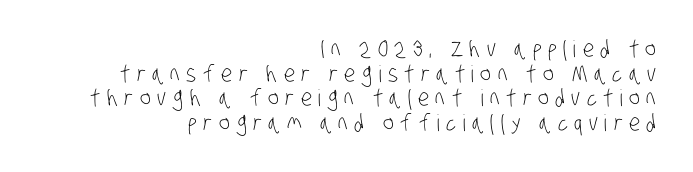
{"bold": "no", "underline": "no", "align": "right", "line_spacing": "tight", "line_spacing_ratio": 1.07, "letter_spacing": "wide", "letter_spacing_em": 0.28, "glyph_px": 23}
